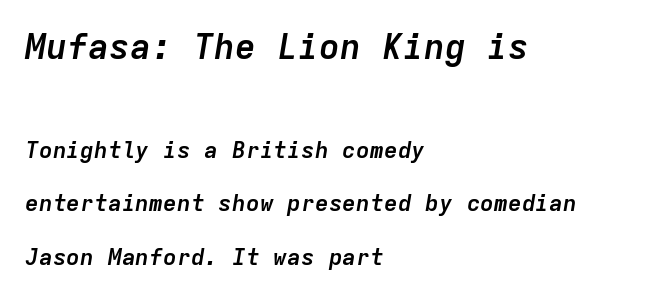
Unmarked baselines from the first word to the last. There's an unmistakable incline to the writing here. A dark, heavy texture on the line: the type is bold. Which of the two is more prominent by size? The first, at the top. Vertically, the passage feels expansive, rows floating well apart.
